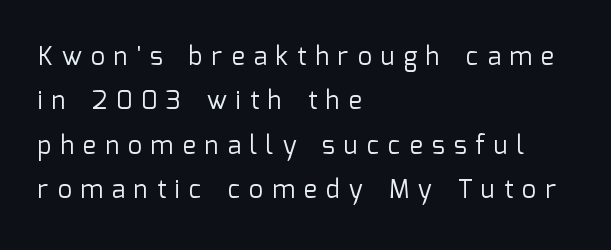
{"italic": "no", "bold": "no", "underline": "no", "align": "left", "line_spacing_ratio": 1.78, "letter_spacing": "wide", "letter_spacing_em": 0.36, "glyph_px": 25}
